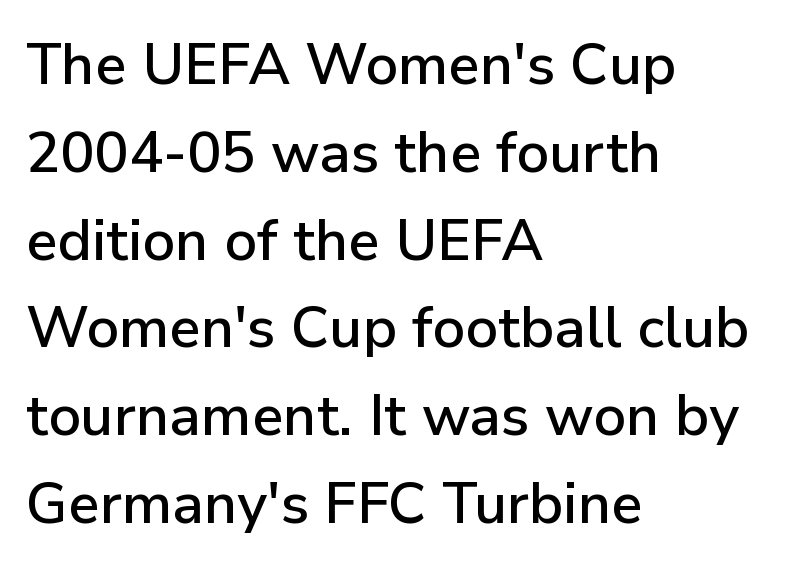
Q: Is the text italic (slanted)? A: No, it is upright.
Q: Is the typeface a serif or a sans-serif typeface? A: Sans-serif.
Q: Is the text underlined? A: No.
Q: How is the paragraph aligned? A: Left-aligned.
Q: Is the spacing between letters normal or unusually wide? A: Normal.
Q: Is the spacing between lines tight, normal or loose? A: Normal.
Q: Width (condensed, normal, or wide)? A: Normal.
Q: Stroke contrast? A: Low.
Q: x-height? A: Medium.
Q: Monospaced? A: No.
